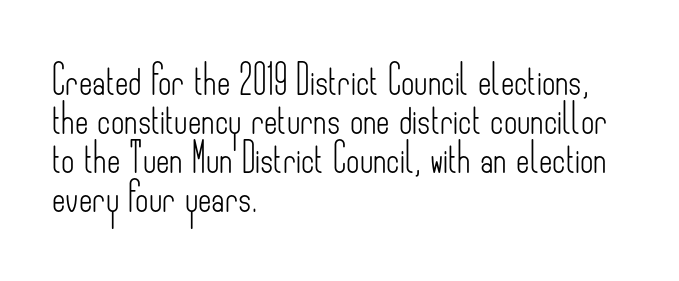
The image shows 29 px light, condensed sans-serif type, upright; set left-aligned, normal line spacing (1.34x), normal letter spacing, not underlined; low stroke contrast and a small x-height.
